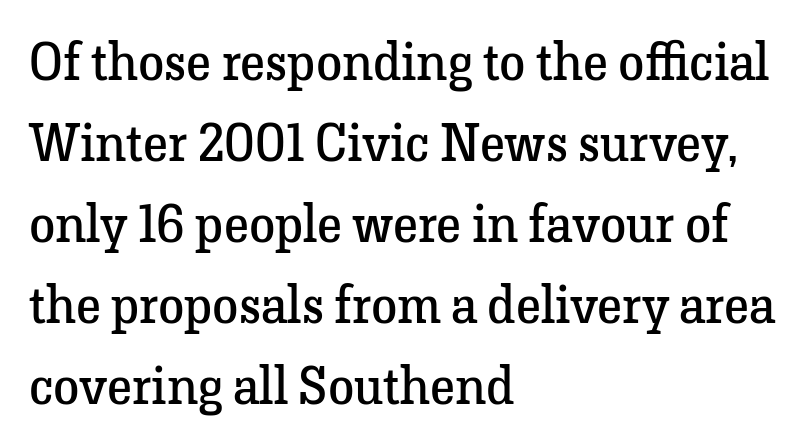
The paragraph shown leans on its left margin. Whoever set this chose a conventional vertical rhythm. Here the glyphs are tracked normally, forming tight word shapes. Each letter keeps its own natural width here, so spacing adapts to shape. The characters display serif detailing at their extremities. The typeface has the unassuming heft of standard copy or less.
